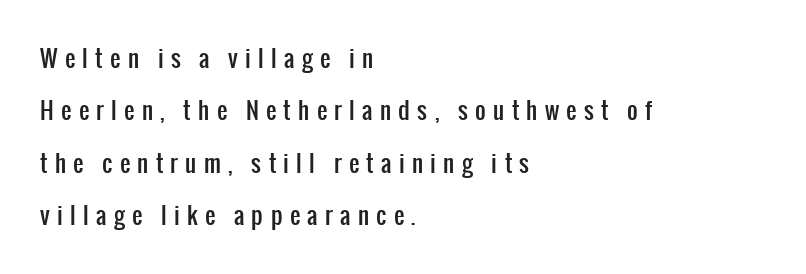
{"italic": "no", "underline": "no", "align": "left", "line_spacing": "loose", "line_spacing_ratio": 2.28, "letter_spacing": "wide", "letter_spacing_em": 0.32, "glyph_px": 23}
